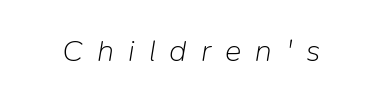
The image shows 31 px light type, italic (leaning right); set unusually wide letter spacing (+0.45 em), not underlined; low stroke contrast and a medium x-height.
